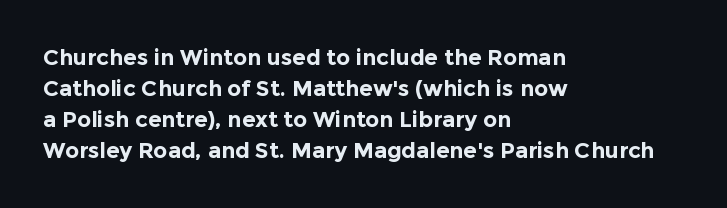
{"italic": "no", "bold": "yes", "underline": "no", "align": "left", "line_spacing": "normal", "line_spacing_ratio": 1.41, "letter_spacing": "normal", "letter_spacing_em": 0.0, "glyph_px": 22}
